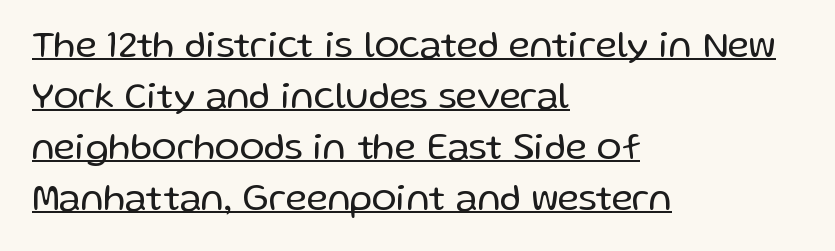
Q: Is the text bold? A: No.
Q: Is the text italic (slanted)? A: No, it is upright.
Q: Is the typeface a serif or a sans-serif typeface? A: Sans-serif.
Q: Is the text underlined? A: Yes.
Q: How is the paragraph aligned? A: Left-aligned.
Q: Is the spacing between letters normal or unusually wide? A: Normal.
Q: Is the spacing between lines tight, normal or loose? A: Normal.
Q: Width (condensed, normal, or wide)? A: Normal.
Q: Stroke contrast? A: Low.
Q: x-height? A: Medium.
Q: Monospaced? A: No.
